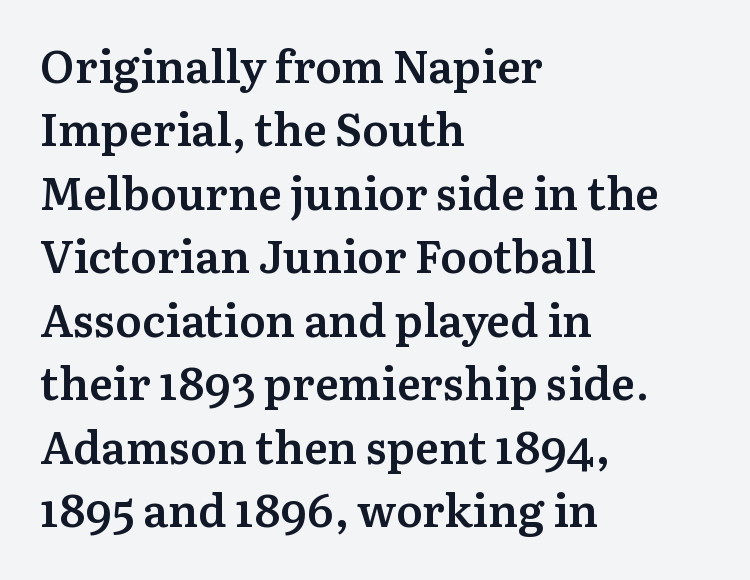
{"serif": "yes", "italic": "no", "bold": "semi", "weight": "semibold", "width": "normal", "stroke_contrast": "medium", "x_height": "medium", "monospaced": "no", "underline": "no", "align": "left", "line_spacing": "normal", "line_spacing_ratio": 1.41, "letter_spacing": "normal", "letter_spacing_em": 0.0, "glyph_px": 45}
